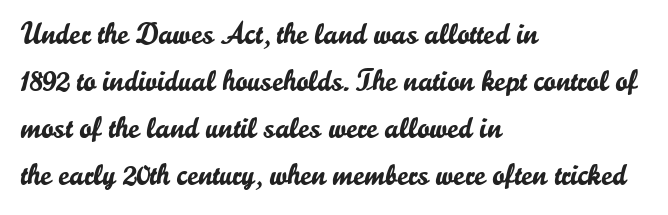
{"serif": "no", "width": "normal", "stroke_contrast": "low", "x_height": "small", "monospaced": "no", "underline": "no", "align": "left", "line_spacing": "normal", "line_spacing_ratio": 1.57, "letter_spacing": "normal", "letter_spacing_em": 0.0, "glyph_px": 30}
